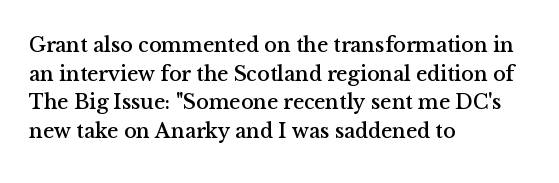
The rendering keeps characters at their native spacing. Does the lettering tilt? It doesn't — this is upright. Descender tails drop into unmarked territory. The lines sit at an ordinary, default distance from one another. One-word summary of the alignment: left.
